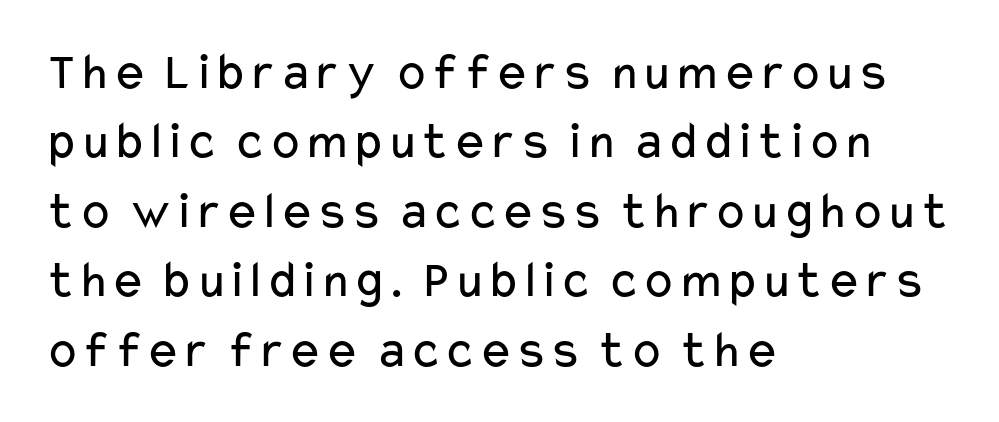
{"serif": "no", "italic": "no", "bold": "no", "weight": "regular", "width": "wide", "stroke_contrast": "low", "x_height": "medium", "monospaced": "no", "underline": "no", "align": "left", "line_spacing": "normal", "line_spacing_ratio": 1.31, "letter_spacing": "normal", "letter_spacing_em": 0.0, "glyph_px": 53}
